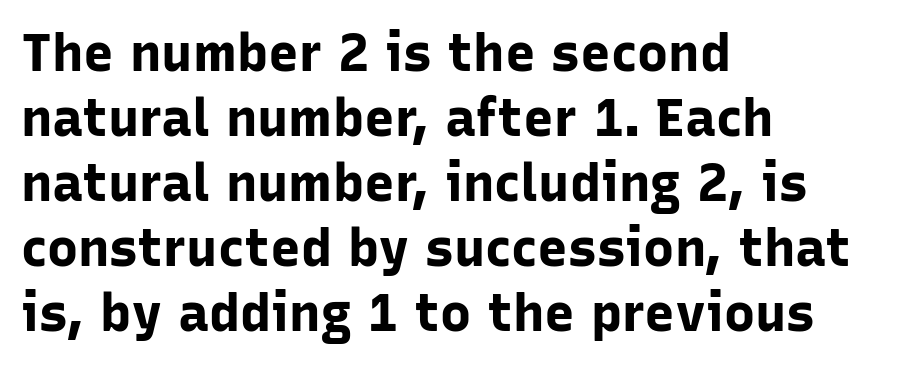
{"serif": "no", "italic": "no", "bold": "yes", "weight": "bold", "width": "normal", "stroke_contrast": "low", "x_height": "medium", "monospaced": "no", "underline": "no", "align": "left", "line_spacing": "normal", "line_spacing_ratio": 1.25, "letter_spacing": "normal", "letter_spacing_em": 0.0, "glyph_px": 52}
